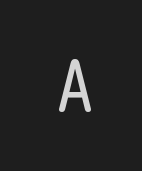
Q: Is the text bold? A: No.
Q: Is the text italic (slanted)? A: No, it is upright.
Q: Is the typeface a serif or a sans-serif typeface? A: Sans-serif.
Q: Is the text underlined? A: No.
Q: Is the spacing between letters normal or unusually wide? A: Unusually wide.
Q: Width (condensed, normal, or wide)? A: Condensed.
Q: Stroke contrast? A: Low.
Q: x-height? A: Medium.
